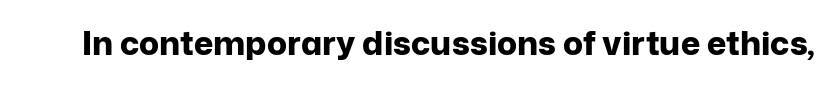
{"serif": "no", "italic": "no", "bold": "yes", "weight": "bold", "width": "normal", "stroke_contrast": "low", "x_height": "medium", "monospaced": "no", "underline": "no", "letter_spacing": "normal", "letter_spacing_em": 0.0, "glyph_px": 33}
